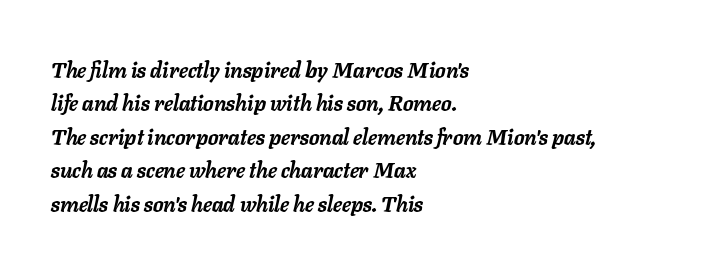
There's an unmistakable incline to the writing here. The gap between lines stays unmarked. All the whitespace from short lines collects on the right. In terms of leading, this rendering sits right in the middle.
